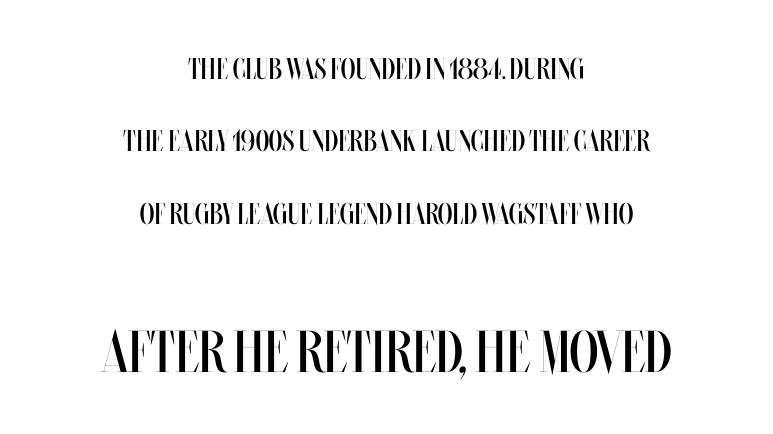
{"italic": "no", "bold": "no", "weight": "regular", "width": "condensed", "stroke_contrast": "medium", "x_height": "large", "monospaced": "no", "underline": "no", "align": "center", "line_spacing": "loose", "line_spacing_ratio": 2.41, "letter_spacing": "normal", "letter_spacing_em": 0.0, "larger_block": "second", "size_ratio": 1.97, "glyph_px": 59}
